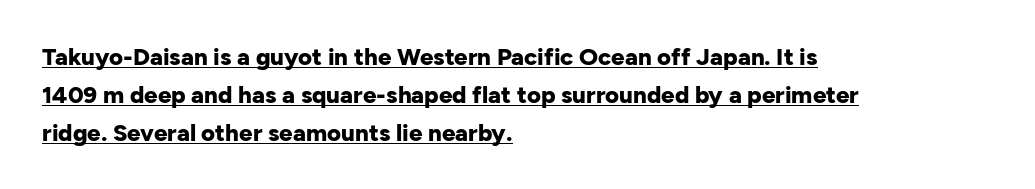
Q: Is the text bold? A: Yes.
Q: Is the text italic (slanted)? A: No, it is upright.
Q: Is the text underlined? A: Yes.
Q: How is the paragraph aligned? A: Left-aligned.
Q: Is the spacing between letters normal or unusually wide? A: Normal.
Q: Is the spacing between lines tight, normal or loose? A: Normal.
